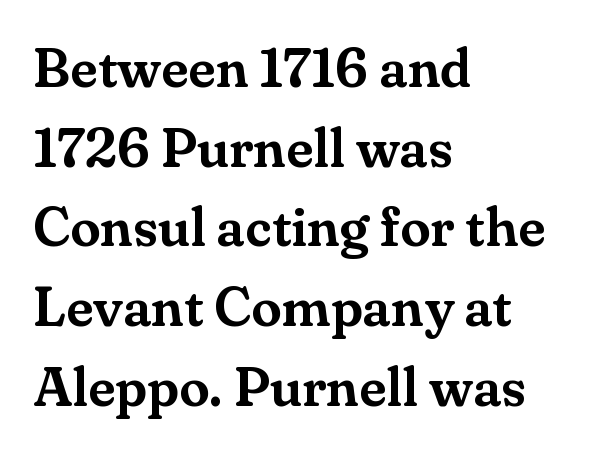
{"serif": "yes", "italic": "no", "width": "normal", "stroke_contrast": "medium", "x_height": "small", "monospaced": "no", "underline": "no", "align": "left", "line_spacing": "normal", "line_spacing_ratio": 1.45, "letter_spacing": "normal", "letter_spacing_em": 0.0, "glyph_px": 55}
